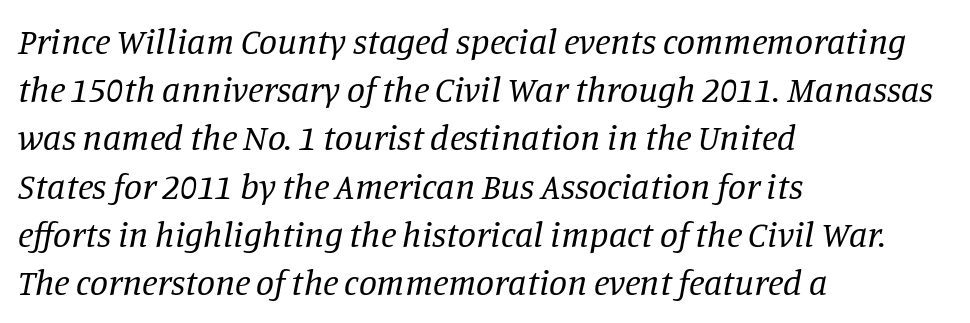
The image shows 36 px regular-weight serif type, italic (leaning right); set left-aligned, normal line spacing (1.34x), normal letter spacing, not underlined; low stroke contrast and a large x-height.
